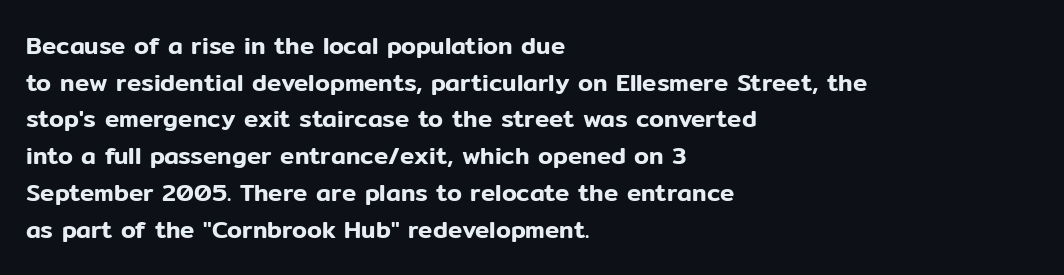
Unlike italic type, these characters show no tilt at all. Glyph-to-glyph distance matches everyday printed text. The line-height multiplier appears to be the usual default. The rag falls on the right side of this text block.
